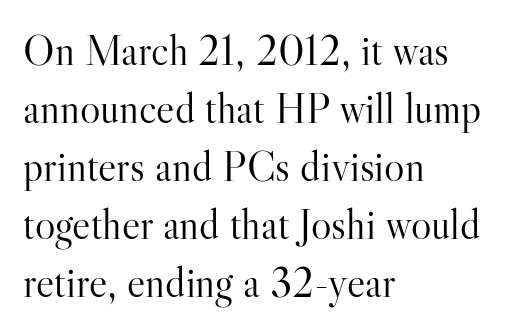
Type style note: has serifs. The weight tops out at a normal text grade. These lines were composed using upright roman letters. Line starts are locked; line ends wander. Think of a printed novel: that variable character pitch is what you see here. Glyph-to-glyph distance matches everyday printed text.
